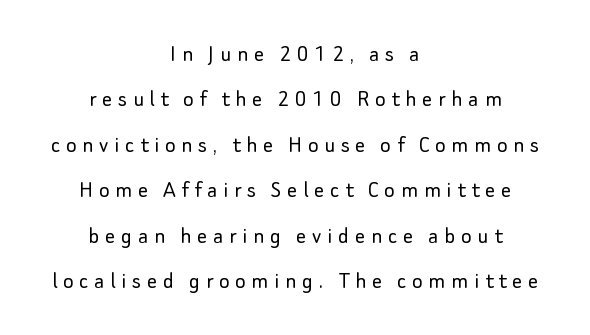
Q: Is the text bold? A: No.
Q: Is the text italic (slanted)? A: No, it is upright.
Q: Is the text underlined? A: No.
Q: How is the paragraph aligned? A: Centered.
Q: Is the spacing between letters normal or unusually wide? A: Unusually wide.
